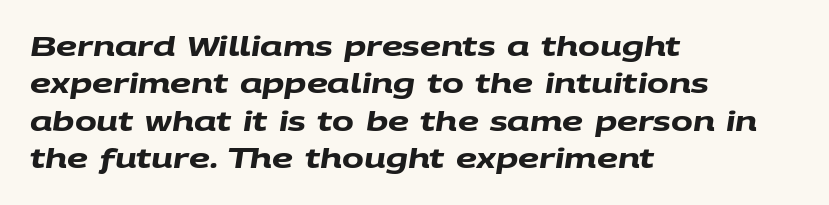
{"bold": "yes", "underline": "no", "align": "left", "line_spacing": "normal", "line_spacing_ratio": 1.44, "letter_spacing": "normal", "letter_spacing_em": 0.0, "glyph_px": 26}
